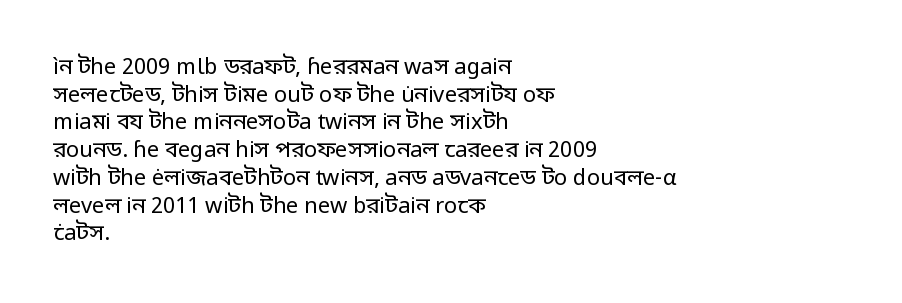
{"italic": "no", "bold": "no", "underline": "no", "align": "left", "line_spacing": "normal", "line_spacing_ratio": 1.26, "letter_spacing": "normal", "letter_spacing_em": 0.0, "glyph_px": 22}
